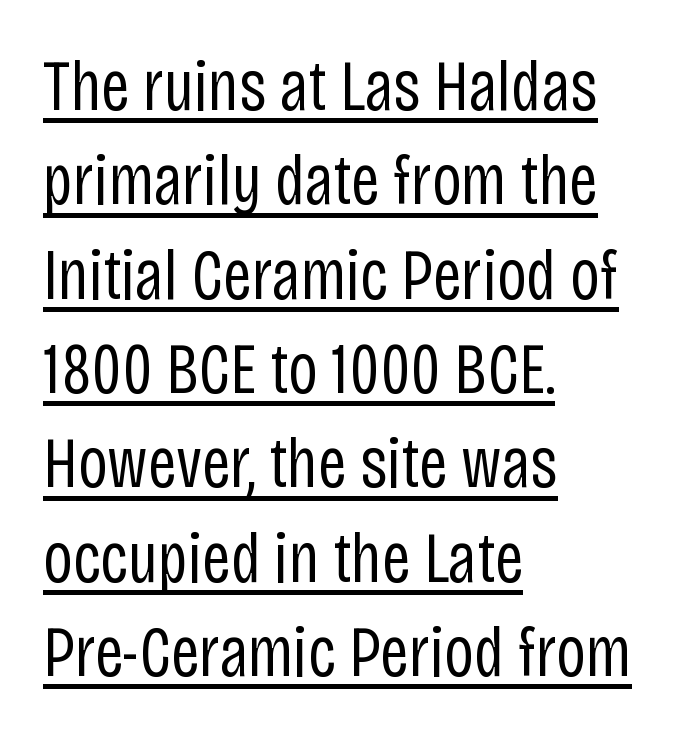
The image shows 72 px regular-weight, condensed sans-serif type, upright; set left-aligned, normal line spacing (1.31x), normal letter spacing, underlined; low stroke contrast and a large x-height.
